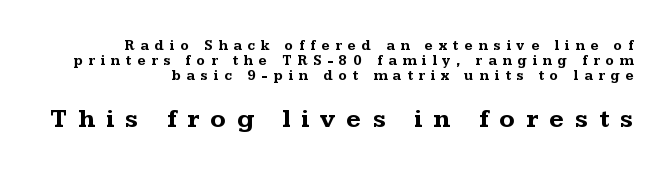
The composition opens small and finishes big. The passage shown is emphatically bold. Is the letter spacing exaggerated? Yes — the characters are pushed far apart. These lines were composed using upright roman letters. How would I describe the line gaps? Narrow and economical.
